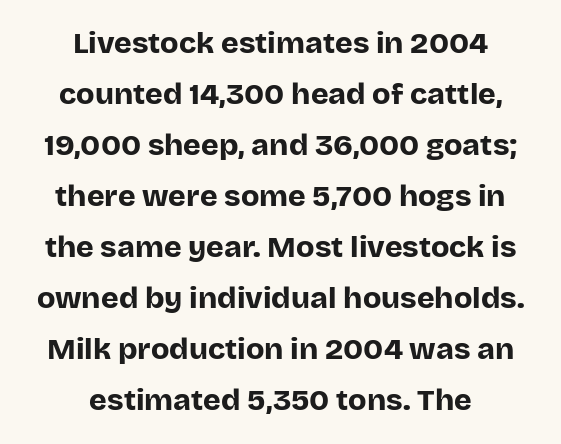
Successive baselines arrive at the customary interval. The string is rendered with underlining switched off. Note: no serifs on the glyphs. The letterforms sit shoulder to shoulder at normal distance.
